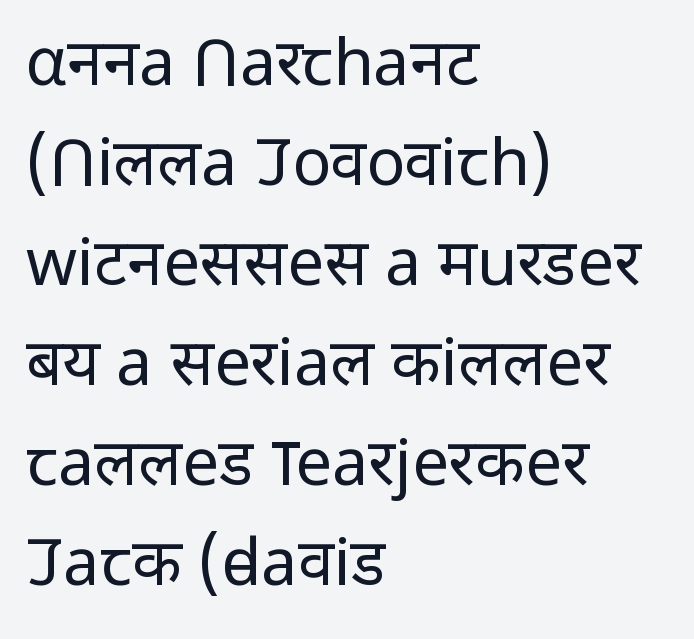
{"serif": "no", "italic": "no", "bold": "no", "weight": "regular", "width": "normal", "stroke_contrast": "low", "x_height": "medium", "monospaced": "no", "underline": "no", "align": "left", "line_spacing": "normal", "line_spacing_ratio": 1.54, "letter_spacing": "normal", "letter_spacing_em": 0.0, "glyph_px": 65}
